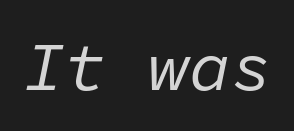
{"italic": "yes", "lean": "right", "slant_degrees": 11, "bold": "no", "weight": "regular", "width": "normal", "stroke_contrast": "low", "x_height": "medium", "monospaced": "yes", "underline": "no", "letter_spacing": "normal", "letter_spacing_em": 0.0, "glyph_px": 69}
